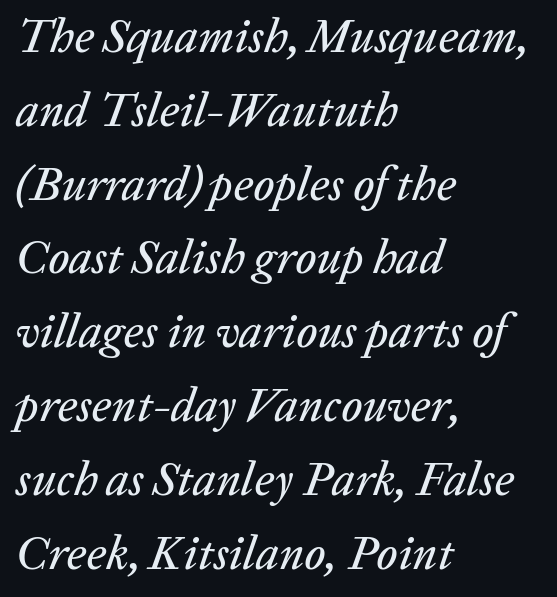
The letterforms sit shoulder to shoulder at normal distance. The letters advance in unequal steps, a hallmark of proportional type. Italic: yes, the glyphs are oblique. The passage shown stacks its lines at a standard gap.
